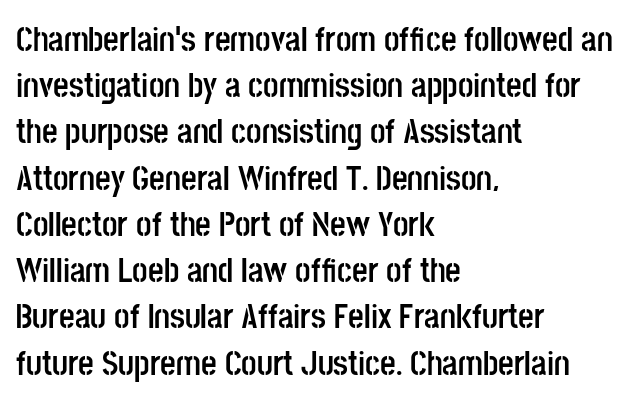
Q: Is the text bold? A: Yes.
Q: Is the text italic (slanted)? A: No, it is upright.
Q: Is the typeface a serif or a sans-serif typeface? A: Sans-serif.
Q: Is the text underlined? A: No.
Q: How is the paragraph aligned? A: Left-aligned.
Q: Is the spacing between letters normal or unusually wide? A: Normal.
Q: Is the spacing between lines tight, normal or loose? A: Normal.
Q: Width (condensed, normal, or wide)? A: Condensed.
Q: Stroke contrast? A: Low.
Q: x-height? A: Large.
Q: Monospaced? A: No.
